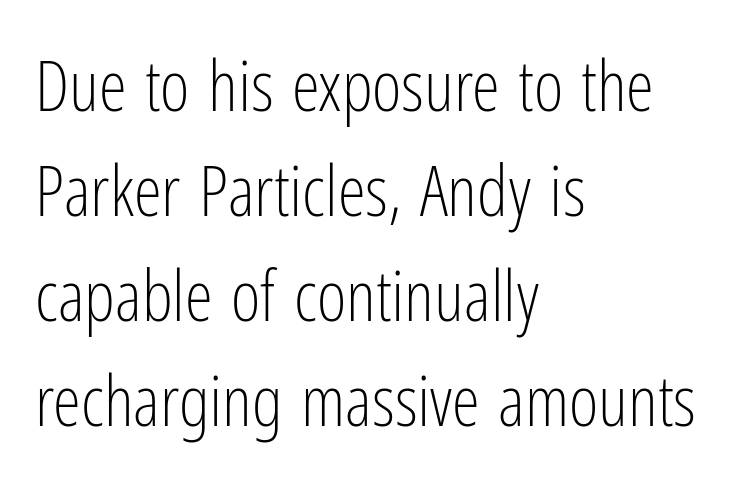
The image shows 71 px light, condensed sans-serif type, upright; set left-aligned, normal line spacing (1.48x), normal letter spacing, not underlined; low stroke contrast and a medium x-height.
